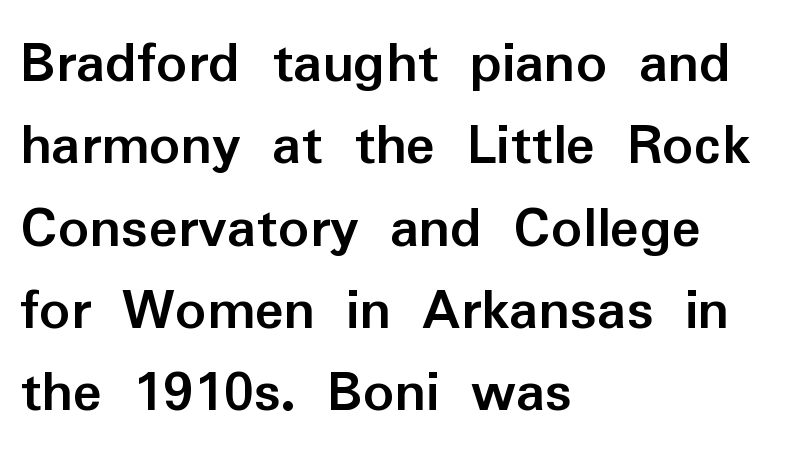
Q: Is the text bold? A: Yes.
Q: Is the text italic (slanted)? A: No, it is upright.
Q: Is the typeface a serif or a sans-serif typeface? A: Sans-serif.
Q: Is the text underlined? A: No.
Q: How is the paragraph aligned? A: Left-aligned.
Q: Is the spacing between letters normal or unusually wide? A: Normal.
Q: Is the spacing between lines tight, normal or loose? A: Normal.
Q: Width (condensed, normal, or wide)? A: Normal.
Q: Stroke contrast? A: Low.
Q: x-height? A: Medium.
Q: Monospaced? A: No.
